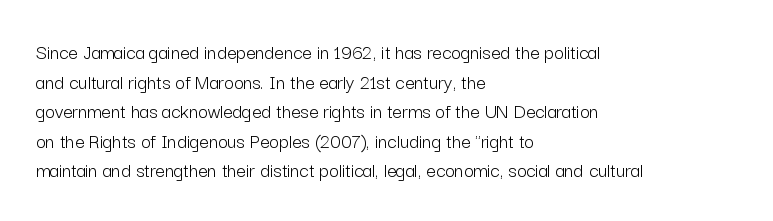
{"italic": "no", "bold": "no", "underline": "no", "align": "left", "line_spacing": "normal", "line_spacing_ratio": 1.41, "letter_spacing": "normal", "letter_spacing_em": 0.0, "glyph_px": 21}
